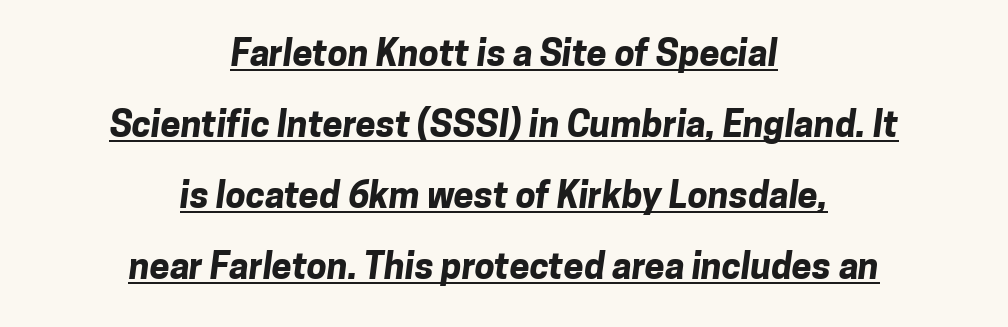
The typesetter has applied underlining to the passage shown. Tracking here is standard; glyphs follow each other at the usual distance. Honestly, the rows look like they've been pulled way apart. Check where the strokes stop: nothing finishes them off — pure sans. Heft: maximum for text — a bold.
